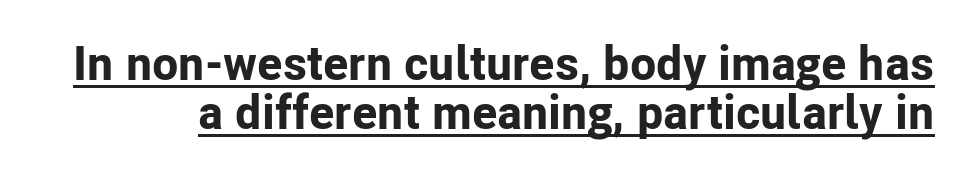
Q: Is the text bold? A: Yes.
Q: Is the text italic (slanted)? A: No, it is upright.
Q: Is the typeface a serif or a sans-serif typeface? A: Sans-serif.
Q: Is the text underlined? A: Yes.
Q: Is the spacing between letters normal or unusually wide? A: Normal.
Q: Is the spacing between lines tight, normal or loose? A: Tight.
Q: Width (condensed, normal, or wide)? A: Normal.
Q: Stroke contrast? A: Low.
Q: x-height? A: Medium.
Q: Monospaced? A: No.
